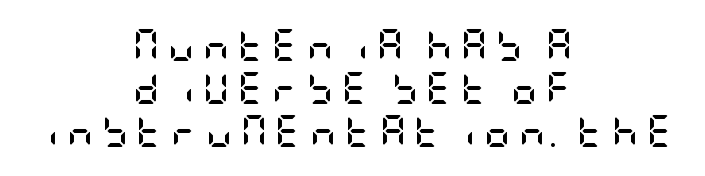
Q: Is the text bold? A: Yes.
Q: Is the text italic (slanted)? A: No, it is upright.
Q: Is the typeface a serif or a sans-serif typeface? A: Sans-serif.
Q: Is the text underlined? A: No.
Q: How is the paragraph aligned? A: Centered.
Q: Is the spacing between letters normal or unusually wide? A: Unusually wide.
Q: Is the spacing between lines tight, normal or loose? A: Normal.
Q: Width (condensed, normal, or wide)? A: Condensed.
Q: Stroke contrast? A: Low.
Q: x-height? A: Large.
